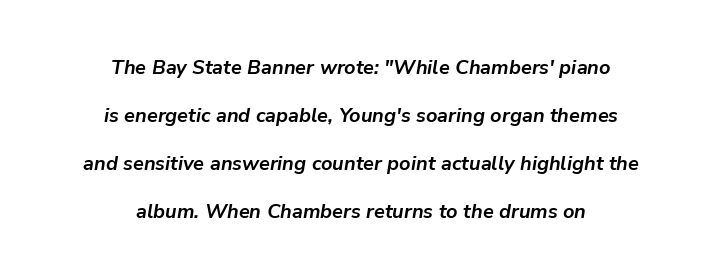
{"italic": "yes", "lean": "right", "slant_degrees": 9, "bold": "yes", "underline": "no", "align": "center", "line_spacing": "loose", "line_spacing_ratio": 2.4, "letter_spacing": "normal", "letter_spacing_em": 0.0, "glyph_px": 20}
